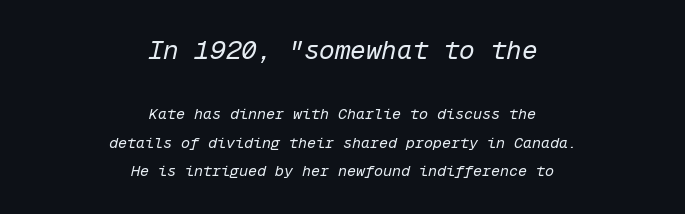
{"italic": "yes", "lean": "right", "slant_degrees": 12, "bold": "no", "underline": "no", "align": "center", "line_spacing": "loose", "line_spacing_ratio": 1.92, "letter_spacing": "normal", "letter_spacing_em": 0.0, "larger_block": "first", "size_ratio": 1.73, "glyph_px": 26}
